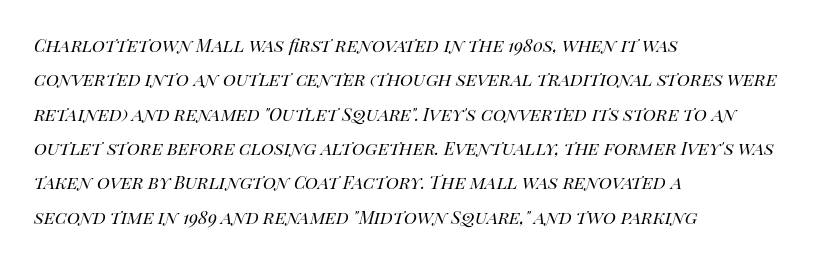
The image shows 22 px text type, italic (leaning right); set left-aligned, normal line spacing (1.56x), normal letter spacing, not underlined.
